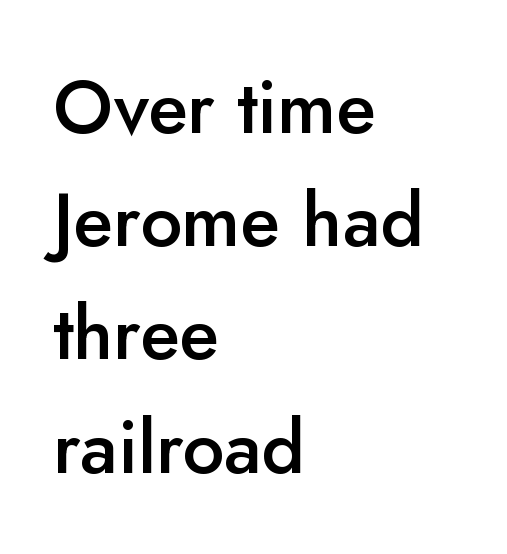
{"serif": "no", "italic": "no", "bold": "semi", "weight": "semibold", "width": "normal", "stroke_contrast": "low", "x_height": "small", "monospaced": "no", "underline": "no", "align": "left", "line_spacing": "normal", "line_spacing_ratio": 1.53, "letter_spacing": "normal", "letter_spacing_em": 0.0, "glyph_px": 74}
